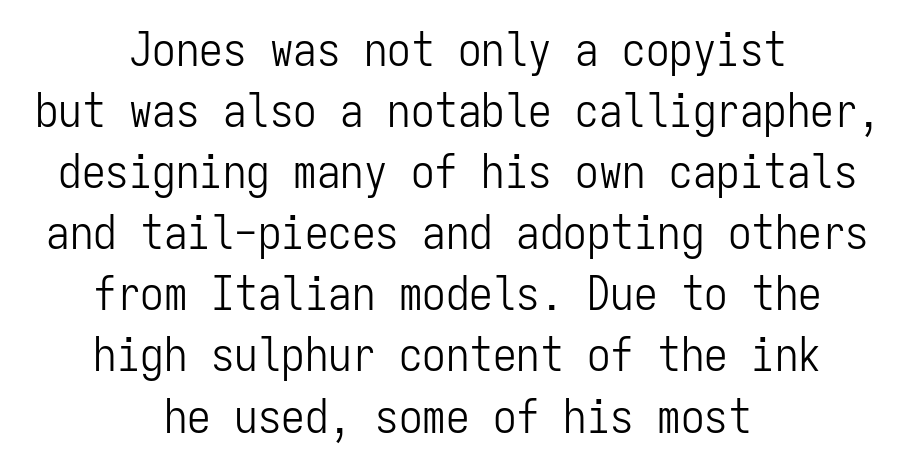
Q: Is the text bold? A: No.
Q: Is the text italic (slanted)? A: No, it is upright.
Q: Is the typeface a serif or a sans-serif typeface? A: Sans-serif.
Q: Is the text underlined? A: No.
Q: How is the paragraph aligned? A: Centered.
Q: Is the spacing between letters normal or unusually wide? A: Normal.
Q: Is the spacing between lines tight, normal or loose? A: Normal.
Q: Width (condensed, normal, or wide)? A: Condensed.
Q: Stroke contrast? A: Low.
Q: x-height? A: Medium.
Q: Monospaced? A: Yes.
